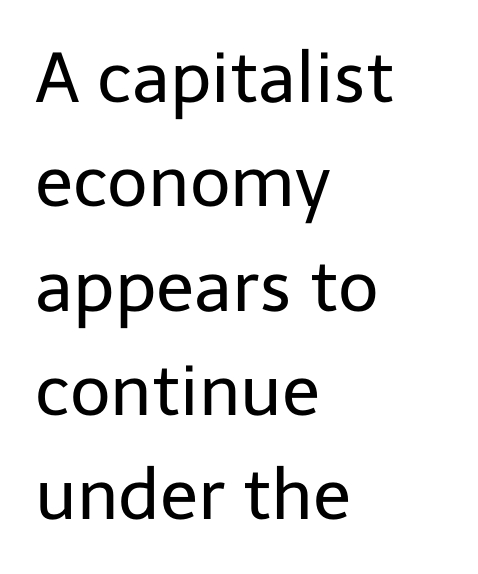
Q: Is the text bold? A: No.
Q: Is the text italic (slanted)? A: No, it is upright.
Q: Is the typeface a serif or a sans-serif typeface? A: Sans-serif.
Q: Is the text underlined? A: No.
Q: How is the paragraph aligned? A: Left-aligned.
Q: Is the spacing between letters normal or unusually wide? A: Normal.
Q: Is the spacing between lines tight, normal or loose? A: Normal.
Q: Width (condensed, normal, or wide)? A: Normal.
Q: Stroke contrast? A: Low.
Q: x-height? A: Medium.
Q: Monospaced? A: No.
